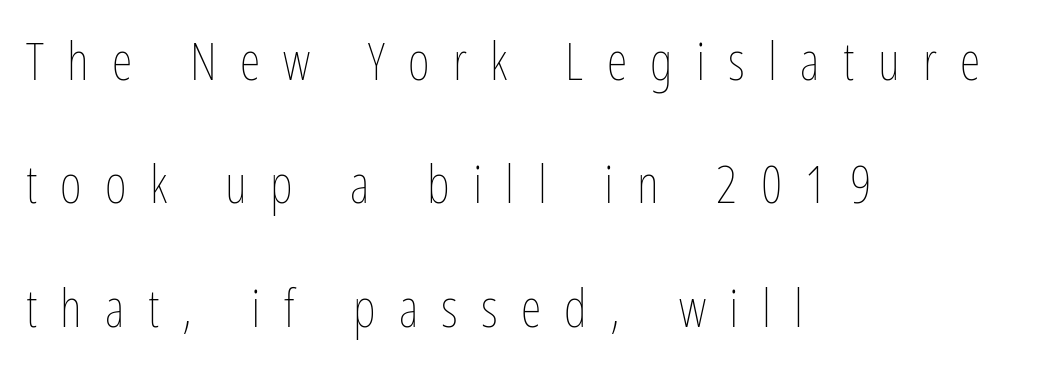
The gap between lines stays unmarked. Stroke mass is kept to a normal reading level or below. The specimen reads as upright at a glance. The rag falls on the right side of this text block.
